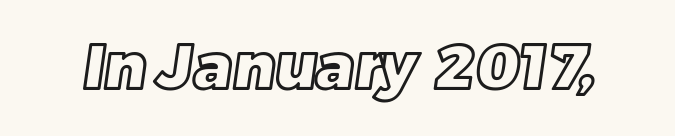
Q: Is the text underlined? A: No.
Q: Is the spacing between letters normal or unusually wide? A: Normal.
Q: Width (condensed, normal, or wide)? A: Normal.
Q: x-height? A: Large.
Q: Monospaced? A: No.
